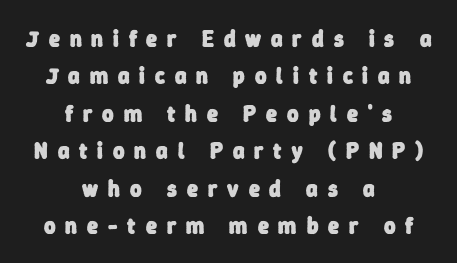
Q: Is the text bold? A: Yes.
Q: Is the text underlined? A: No.
Q: How is the paragraph aligned? A: Centered.
Q: Is the spacing between letters normal or unusually wide? A: Unusually wide.
Q: Is the spacing between lines tight, normal or loose? A: Normal.
